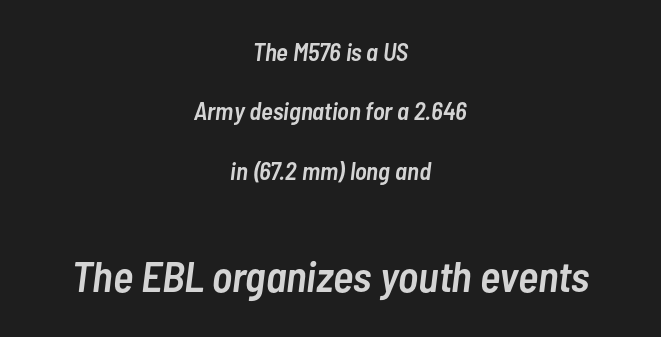
Q: Is the text bold? A: Semi-bold.
Q: Is the text italic (slanted)? A: Yes, it leans right by about 7 degrees.
Q: Is the text underlined? A: No.
Q: How is the paragraph aligned? A: Centered.
Q: Is the spacing between letters normal or unusually wide? A: Normal.
Q: Is the spacing between lines tight, normal or loose? A: Loose.
Q: Which block of text is set in a larger size, the first (top) or the second (bottom)? A: The second (bottom) one.
Q: Width (condensed, normal, or wide)? A: Condensed.
Q: Stroke contrast? A: Low.
Q: x-height? A: Medium.
Q: Monospaced? A: No.
